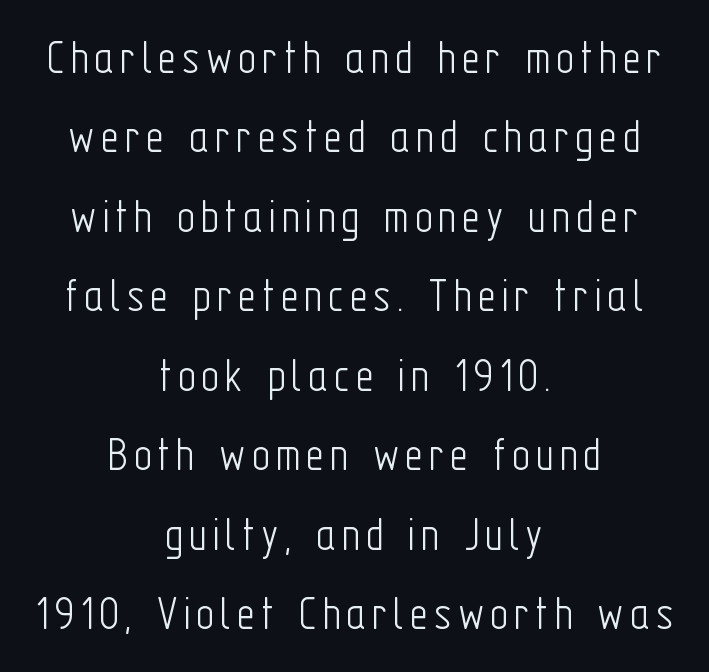
The text block is weighted toward neither margin, spreading evenly from the middle. Think of a printed novel: that variable character pitch is what you see here. Normally led — the rows are evenly, conventionally spaced. This sample uses an upright cut, with every glyph sitting square on the baseline. The glyphs in this specimen are sans serif.
